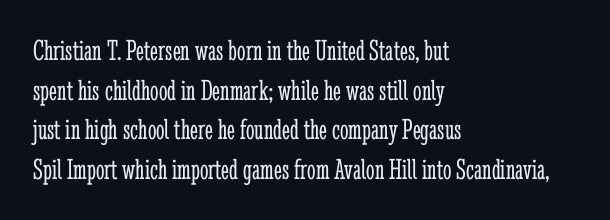
The image shows 30 px light, condensed serif type, upright; set left-aligned, normal line spacing (1.32x), normal letter spacing, not underlined; low stroke contrast and a medium x-height.
